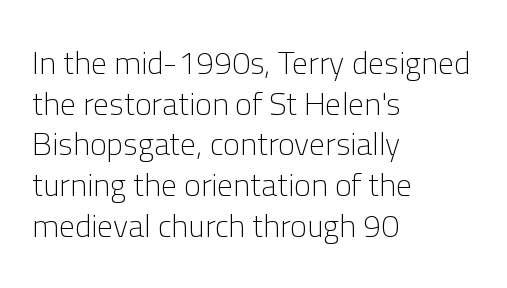
{"serif": "no", "italic": "no", "bold": "no", "weight": "light", "width": "normal", "stroke_contrast": "low", "x_height": "medium", "monospaced": "no", "underline": "no", "align": "left", "line_spacing": "normal", "line_spacing_ratio": 1.27, "letter_spacing": "normal", "letter_spacing_em": 0.0, "glyph_px": 32}
